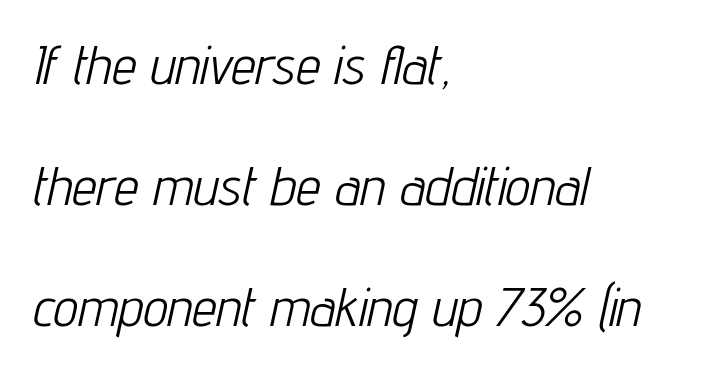
The image shows 55 px light, condensed type, italic (leaning right); set left-aligned, loose line spacing (2.2x), normal letter spacing, not underlined; low stroke contrast and a medium x-height.
